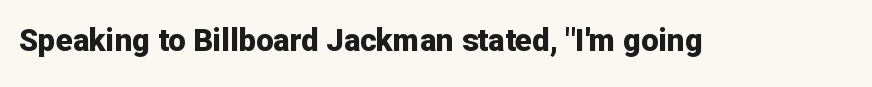
Q: Is the text bold? A: Yes.
Q: Is the text italic (slanted)? A: No, it is upright.
Q: Is the typeface a serif or a sans-serif typeface? A: Sans-serif.
Q: Is the text underlined? A: No.
Q: Is the spacing between letters normal or unusually wide? A: Normal.
Q: Width (condensed, normal, or wide)? A: Normal.
Q: Stroke contrast? A: Low.
Q: x-height? A: Medium.
Q: Monospaced? A: No.
